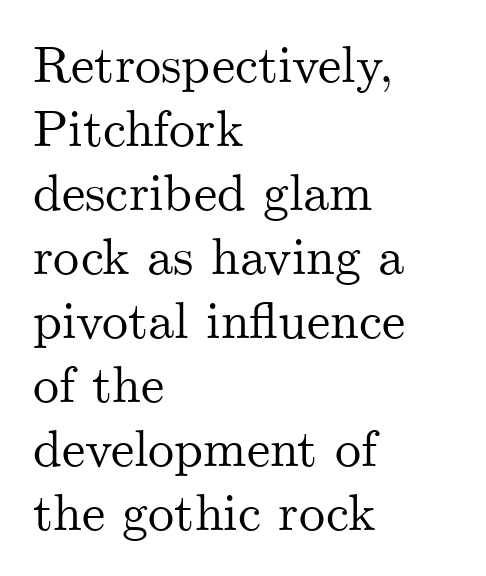
Compared with typical body copy, the letter spacing here is the same. Spacing verdict: proportional, widths tailored to each character. The rendering shows small feet on the letterforms — a serif design. These lines were composed using upright roman letters. Descenders hang freely into open space.
